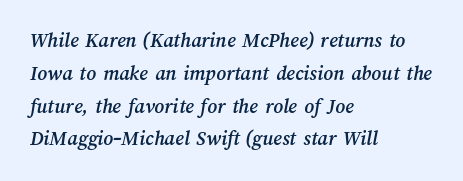
The image shows 21 px text type; set left-aligned, normal line spacing (1.56x), normal letter spacing, not underlined.
